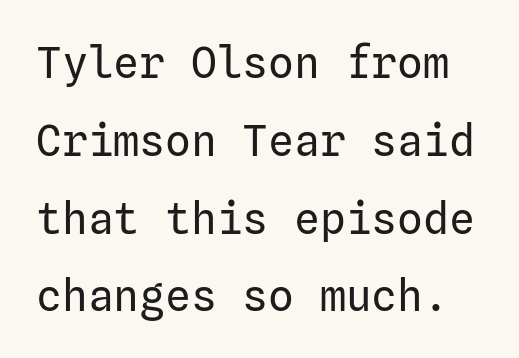
Clear beneath every line of the passage. The font's upright variant was chosen for this text. This is not heavy type; no bold has been used. Nothing unusual about the tracking: characters are spaced as the font intends. A sans-serif font was chosen for this passage.
